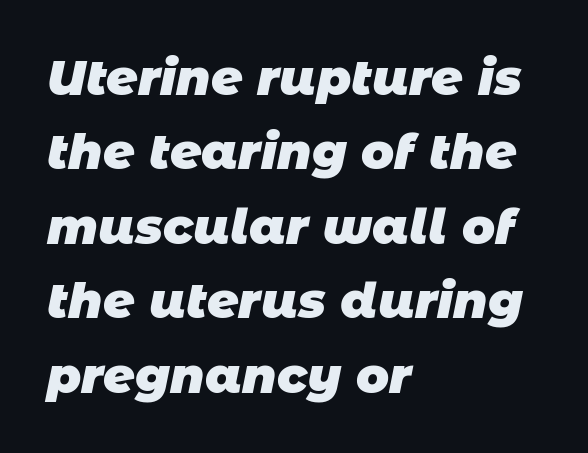
The image shows 49 px heavy sans-serif type; set left-aligned, normal line spacing (1.52x), normal letter spacing, not underlined; low stroke contrast and a large x-height.
